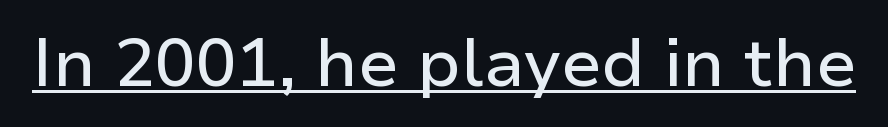
{"serif": "no", "italic": "no", "width": "normal", "stroke_contrast": "low", "x_height": "medium", "monospaced": "no", "underline": "yes", "letter_spacing": "normal", "letter_spacing_em": 0.0, "glyph_px": 68}
